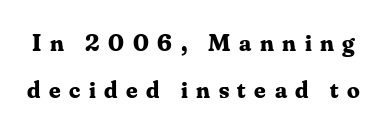
{"italic": "no", "bold": "yes", "underline": "no", "line_spacing": "loose", "line_spacing_ratio": 1.9, "letter_spacing": "wide", "letter_spacing_em": 0.34, "glyph_px": 25}
